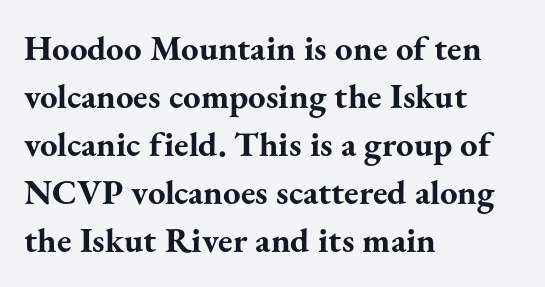
The specimen reads as upright at a glance. Look at the stroke-to-counter ratio: heavy, a bold. Caption: multi-line text, flush left, ragged right. The line texture is even and compact thanks to regular tracking. A serif font was chosen for this passage.
